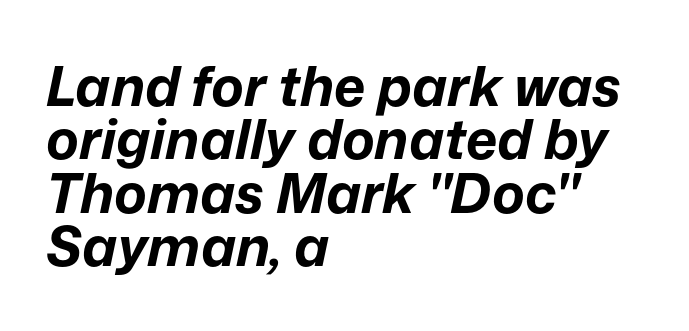
Q: Is the text bold? A: Yes.
Q: Is the text italic (slanted)? A: Yes, it leans right by about 12 degrees.
Q: Is the text underlined? A: No.
Q: How is the paragraph aligned? A: Left-aligned.
Q: Is the spacing between letters normal or unusually wide? A: Normal.
Q: Is the spacing between lines tight, normal or loose? A: Tight.
Q: Width (condensed, normal, or wide)? A: Normal.
Q: Stroke contrast? A: Low.
Q: x-height? A: Medium.
Q: Monospaced? A: No.
